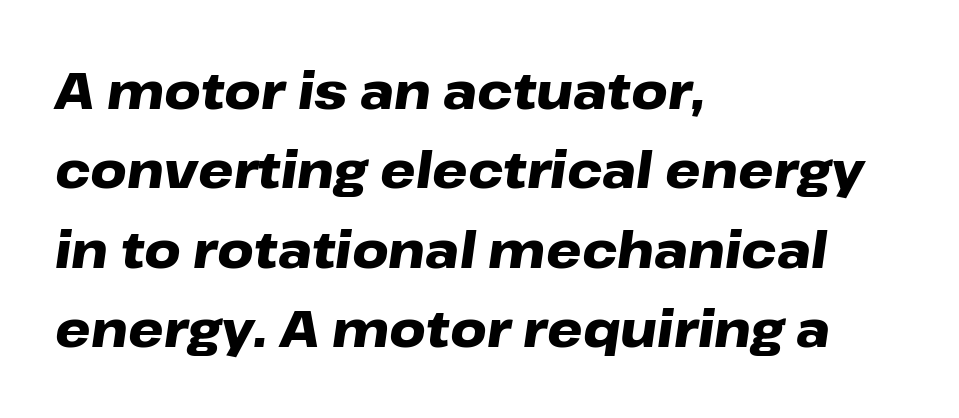
Q: Is the text bold? A: Yes.
Q: Is the text italic (slanted)? A: Yes, it leans right by about 8 degrees.
Q: Is the text underlined? A: No.
Q: How is the paragraph aligned? A: Left-aligned.
Q: Is the spacing between letters normal or unusually wide? A: Normal.
Q: Is the spacing between lines tight, normal or loose? A: Normal.
Q: Width (condensed, normal, or wide)? A: Wide.
Q: Stroke contrast? A: Low.
Q: x-height? A: Medium.
Q: Monospaced? A: No.
